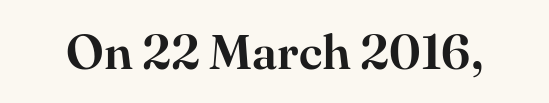
Q: Is the text italic (slanted)? A: No, it is upright.
Q: Is the typeface a serif or a sans-serif typeface? A: Serif.
Q: Is the text underlined? A: No.
Q: Is the spacing between letters normal or unusually wide? A: Normal.
Q: Width (condensed, normal, or wide)? A: Normal.
Q: Stroke contrast? A: High.
Q: x-height? A: Small.
Q: Monospaced? A: No.
